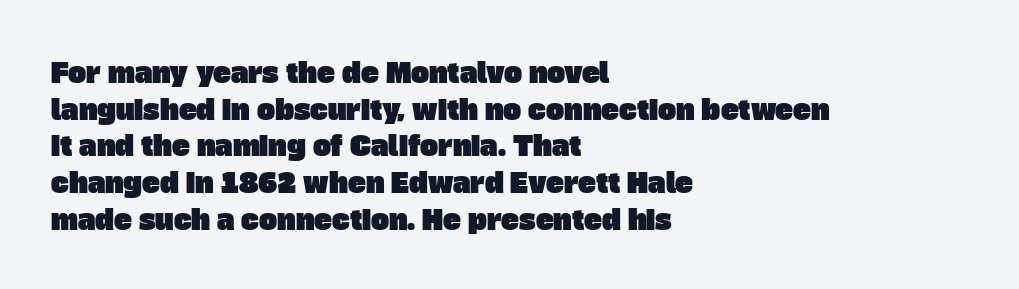
Q: Is the text underlined? A: No.
Q: How is the paragraph aligned? A: Left-aligned.
Q: Is the spacing between letters normal or unusually wide? A: Normal.
Q: Is the spacing between lines tight, normal or loose? A: Normal.
